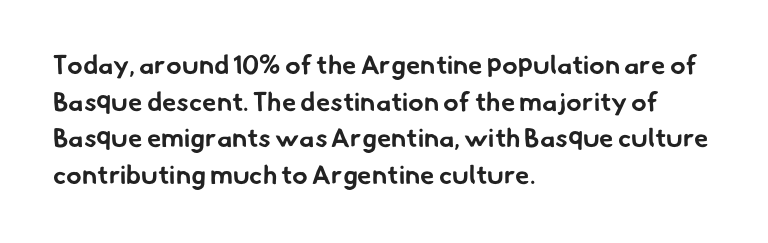
{"bold": "yes", "underline": "no", "align": "left", "line_spacing": "normal", "line_spacing_ratio": 1.41, "letter_spacing": "normal", "letter_spacing_em": 0.0, "glyph_px": 26}
